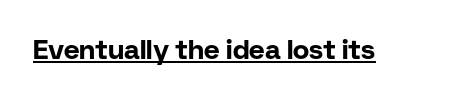
The image shows 27 px bold type, upright; set normal letter spacing, underlined.
